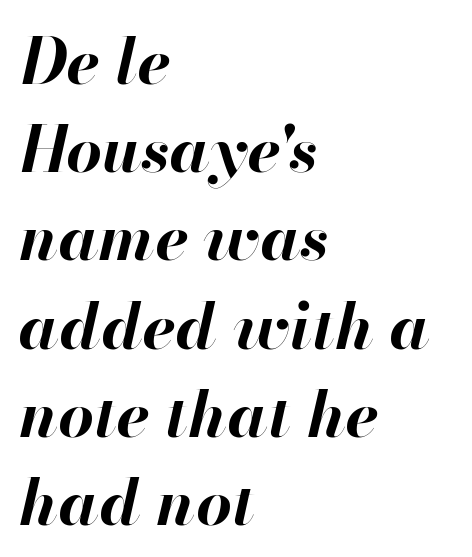
The ragged edge is on the right, which tells us the setting is flush left. You can tell it's italic because the verticals aren't actually vertical. Think of a printed novel: that variable character pitch is what you see here. The letters sit at their default tracking, neither squeezed nor spread.
